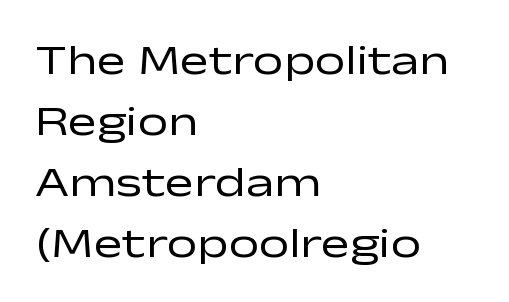
The image shows 43 px regular-weight, wide sans-serif type, upright; set left-aligned, normal line spacing (1.42x), normal letter spacing, not underlined; low stroke contrast and a medium x-height.
